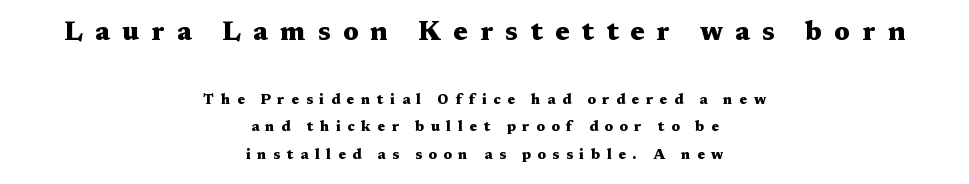
Q: Is the text bold? A: Yes.
Q: Is the text italic (slanted)? A: No, it is upright.
Q: Is the text underlined? A: No.
Q: How is the paragraph aligned? A: Centered.
Q: Is the spacing between letters normal or unusually wide? A: Unusually wide.
Q: Is the spacing between lines tight, normal or loose? A: Loose.
Q: Which block of text is set in a larger size, the first (top) or the second (bottom)? A: The first (top) one.
